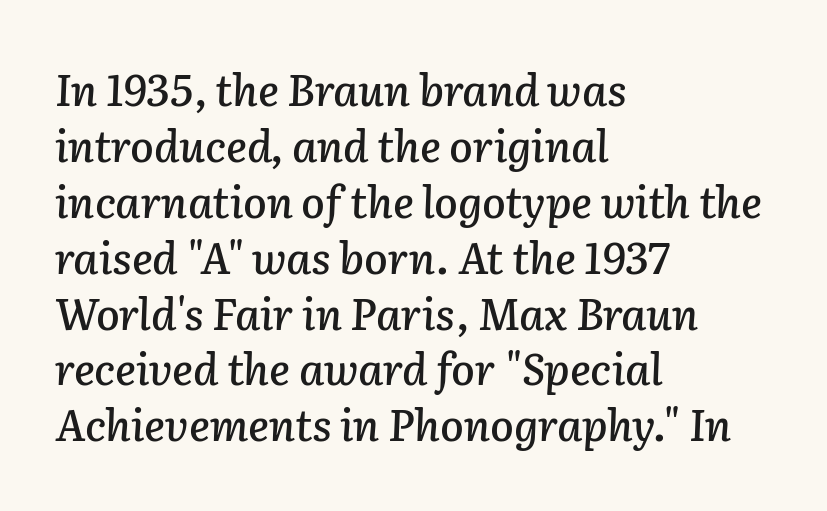
Q: Is the text italic (slanted)? A: Yes, it leans right by about 2 degrees.
Q: Is the text underlined? A: No.
Q: How is the paragraph aligned? A: Left-aligned.
Q: Is the spacing between letters normal or unusually wide? A: Normal.
Q: Is the spacing between lines tight, normal or loose? A: Normal.
Q: Width (condensed, normal, or wide)? A: Normal.
Q: Stroke contrast? A: Low.
Q: x-height? A: Medium.
Q: Monospaced? A: No.
